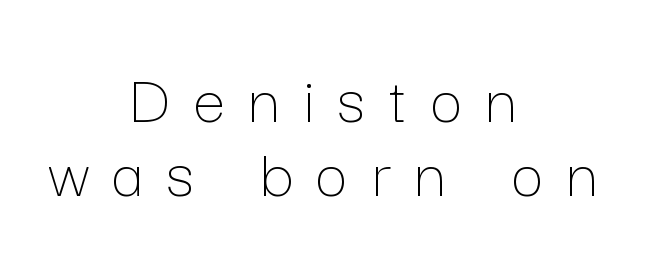
Interline gaps are noticeably narrow in this sample. The tracking jumps out immediately: characters are airy and widely separated. Character widths vary here, with narrow letters taking less room than wide ones. Where is the straight margin? There isn't one; the lines are centered. Check the space under the baseline: it is left empty. A typesetter would mark this as roman, not italic.
